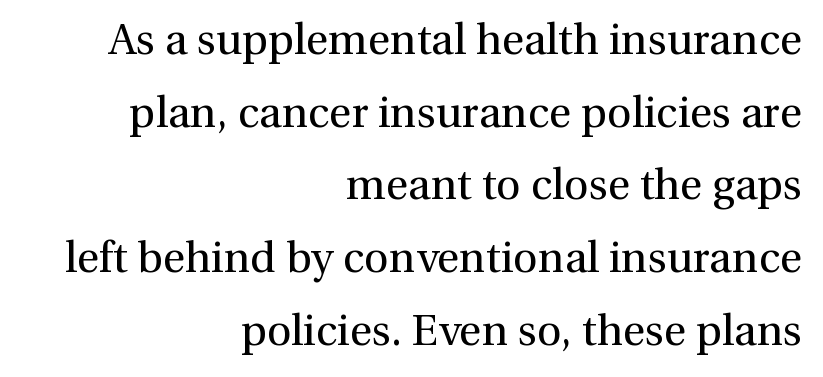
The passage is arranged like a letterhead date or caption credit — flush right. This block has exactly the height ordinary leading produces. Plain, unruled lines of type. These glyphs show unthickened strokes, regular width or finer. The letters sit at their default tracking, neither squeezed nor spread. This sample has the flowing, uneven cadence of proportional lettering.
